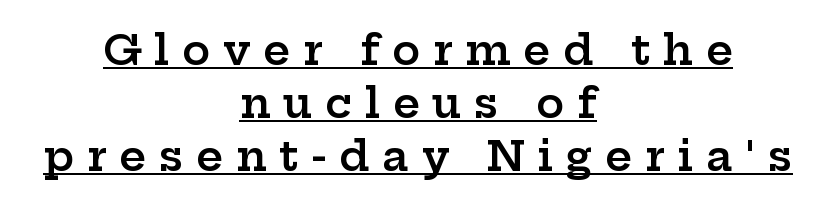
In terms of posture, this sample is upright. These lines are composed in type with serifs. You can see a thin bar hugging the bottom of the glyphs. This sample is center-justified, so both line endings float freely.
